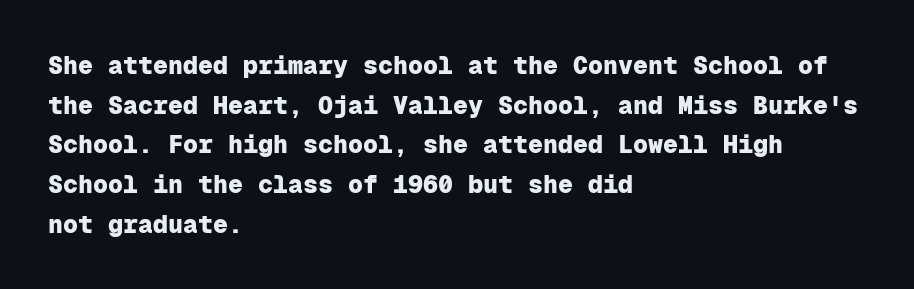
{"italic": "no", "bold": "yes", "underline": "no", "align": "left", "line_spacing": "normal", "line_spacing_ratio": 1.59, "letter_spacing": "normal", "letter_spacing_em": 0.0, "glyph_px": 25}
